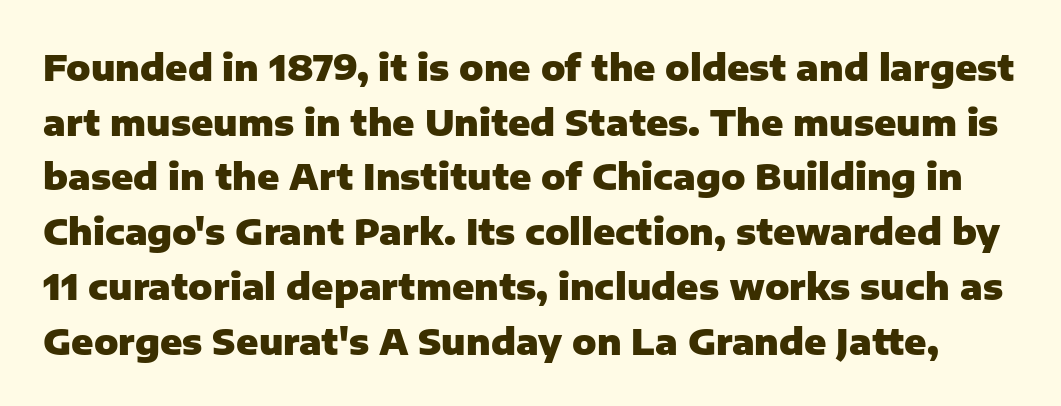
The image shows 36 px heavy sans-serif type, upright; set normal line spacing (1.52x), normal letter spacing, not underlined; low stroke contrast and a medium x-height.
